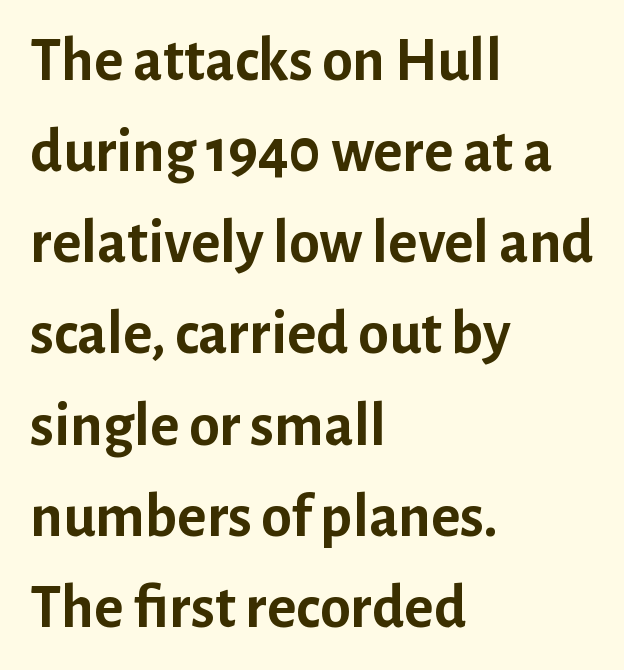
The image shows 62 px semibold sans-serif type, upright; set left-aligned, normal line spacing (1.47x), normal letter spacing, not underlined; low stroke contrast and a medium x-height.
